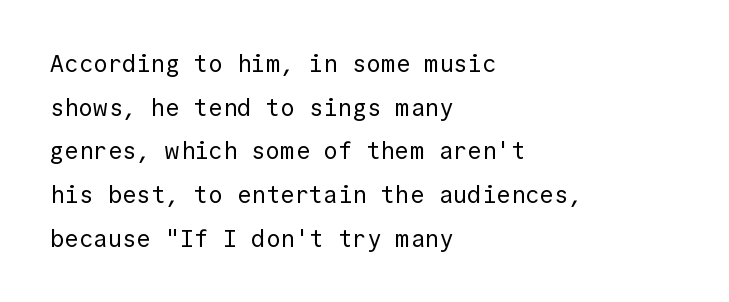
{"italic": "no", "bold": "no", "underline": "no", "align": "left", "line_spacing_ratio": 1.82, "letter_spacing": "normal", "letter_spacing_em": 0.0, "glyph_px": 24}
